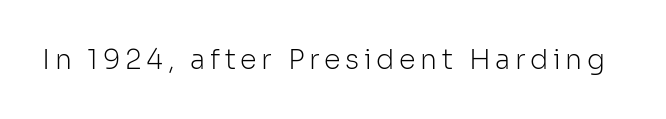
Q: Is the text bold? A: No.
Q: Is the text italic (slanted)? A: No, it is upright.
Q: Is the text underlined? A: No.
